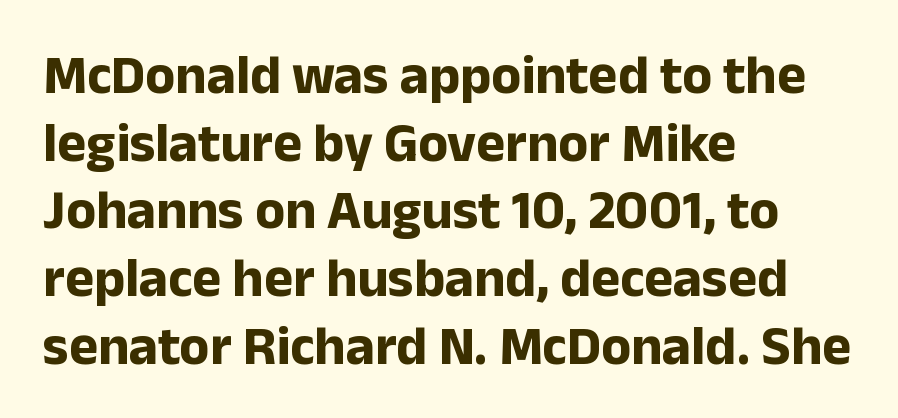
The image shows 55 px bold sans-serif type, upright; set left-aligned, line spacing 1.23x, normal letter spacing, not underlined; low stroke contrast and a medium x-height.
